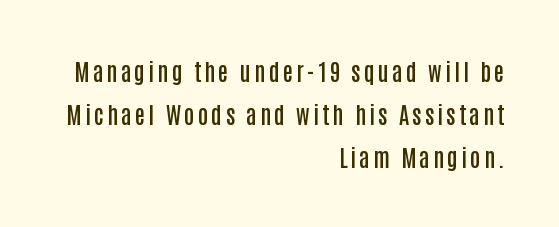
{"italic": "no", "bold": "semi", "underline": "no", "align": "right", "line_spacing_ratio": 1.86, "glyph_px": 23}
